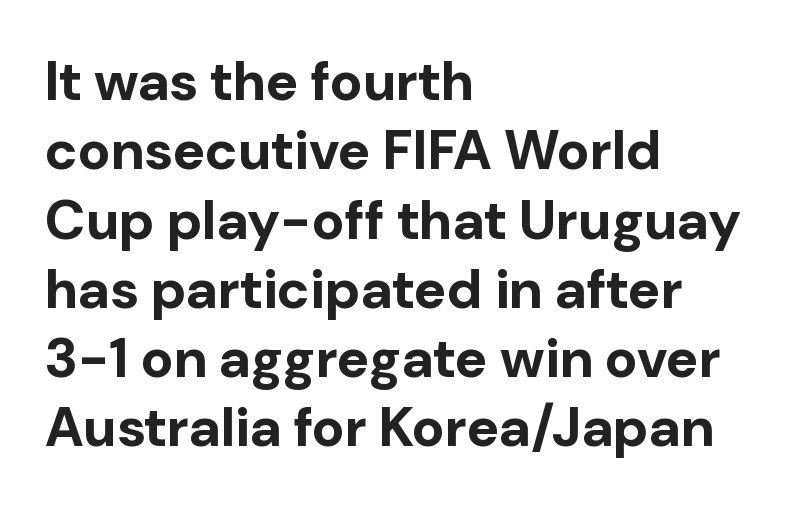
{"serif": "no", "italic": "no", "bold": "yes", "weight": "bold", "width": "normal", "stroke_contrast": "low", "x_height": "medium", "monospaced": "no", "underline": "no", "align": "left", "line_spacing": "normal", "line_spacing_ratio": 1.26, "letter_spacing": "normal", "letter_spacing_em": 0.0, "glyph_px": 55}
